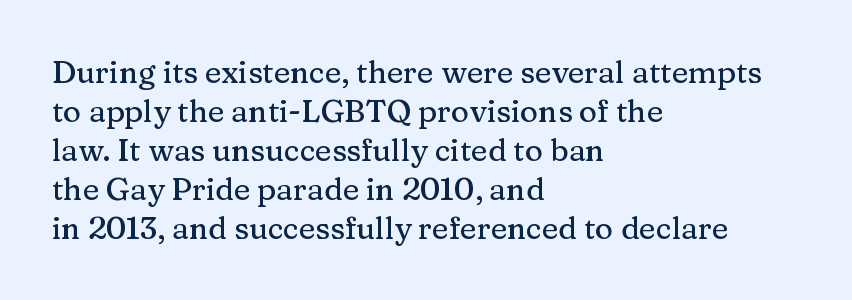
{"serif": "yes", "italic": "no", "width": "normal", "stroke_contrast": "medium", "x_height": "medium", "monospaced": "no", "underline": "no", "align": "left", "line_spacing": "normal", "line_spacing_ratio": 1.26, "letter_spacing": "normal", "letter_spacing_em": 0.0, "glyph_px": 31}
